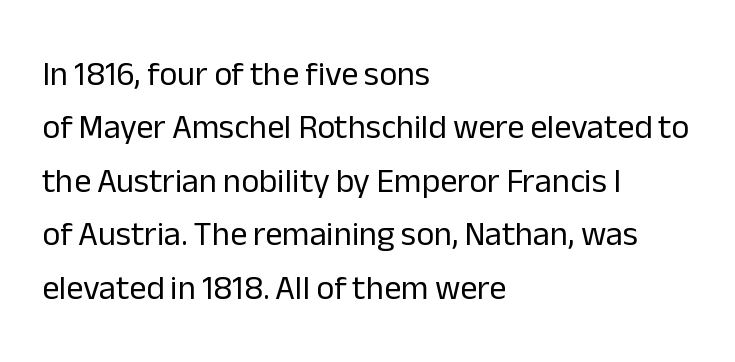
The image shows 34 px regular-weight sans-serif type, upright; set left-aligned, normal line spacing (1.57x), normal letter spacing, not underlined; low stroke contrast and a medium x-height.
